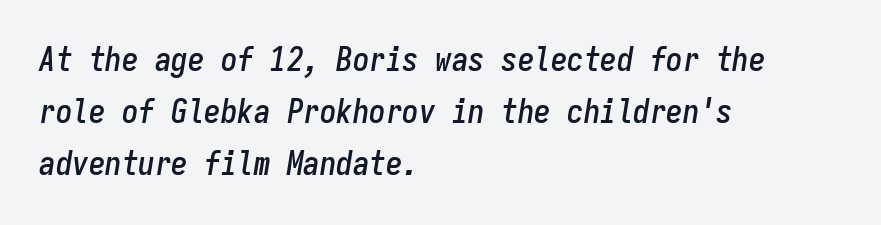
Q: Is the text italic (slanted)? A: Yes, it leans right by about 9 degrees.
Q: Is the text underlined? A: No.
Q: How is the paragraph aligned? A: Left-aligned.
Q: Is the spacing between letters normal or unusually wide? A: Normal.
Q: Is the spacing between lines tight, normal or loose? A: Normal.
Q: Width (condensed, normal, or wide)? A: Condensed.
Q: Stroke contrast? A: Low.
Q: x-height? A: Medium.
Q: Monospaced? A: Yes.
